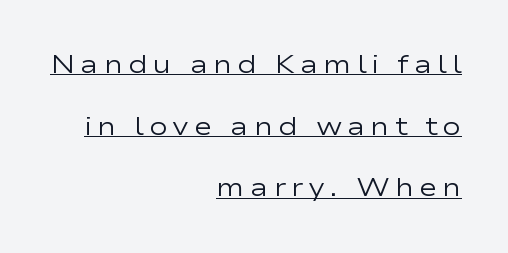
Q: Is the text bold? A: No.
Q: Is the text italic (slanted)? A: No, it is upright.
Q: Is the text underlined? A: Yes.
Q: How is the paragraph aligned? A: Right-aligned.
Q: Is the spacing between letters normal or unusually wide? A: Unusually wide.
Q: Is the spacing between lines tight, normal or loose? A: Loose.
